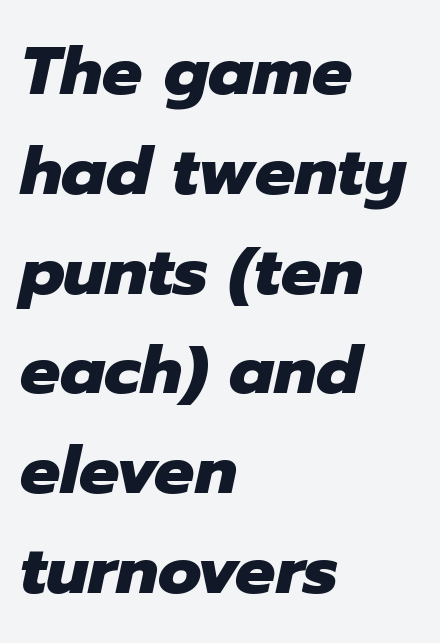
The image shows 67 px heavy type, italic (leaning right); set left-aligned, normal line spacing (1.49x), normal letter spacing, not underlined; low stroke contrast and a medium x-height.
